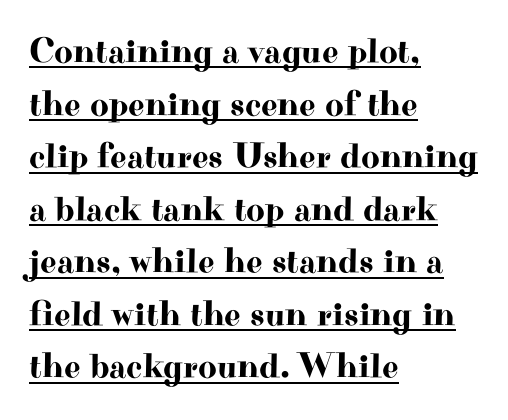
{"serif": "yes", "italic": "no", "width": "wide", "stroke_contrast": "high", "x_height": "small", "monospaced": "no", "underline": "yes", "align": "left", "line_spacing": "normal", "line_spacing_ratio": 1.46, "letter_spacing": "normal", "letter_spacing_em": 0.0, "glyph_px": 36}
